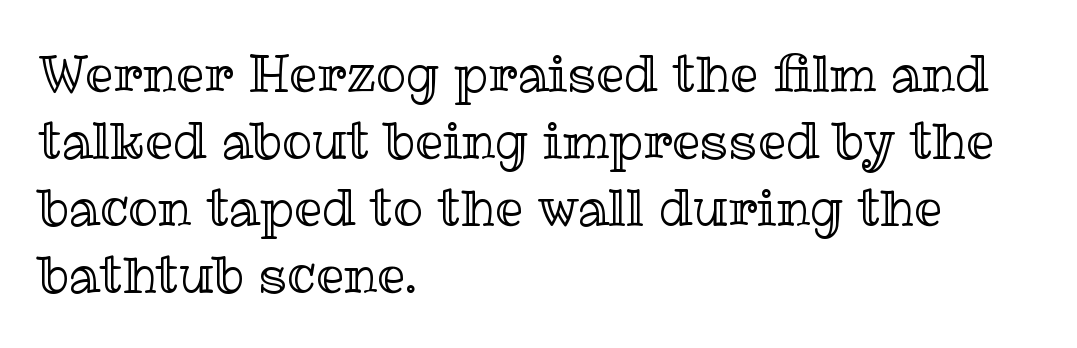
The image shows 50 px text type, upright; set left-aligned, normal line spacing (1.34x), normal letter spacing, not underlined; a medium x-height.
